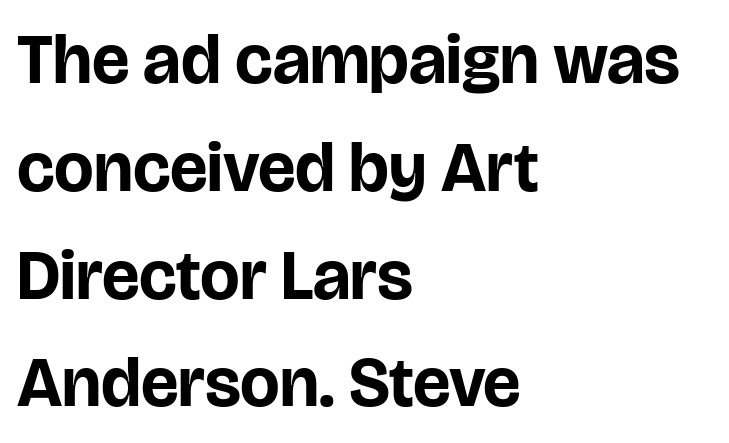
On the weight axis this lands at bold, roughly 700. Check the space under the baseline: it is left empty. Posture: vertical. The letters advance in unequal steps, a hallmark of proportional type. Horizontally, the lines are justified to the leading edge only. Leading matches the norm, producing a regular column.
